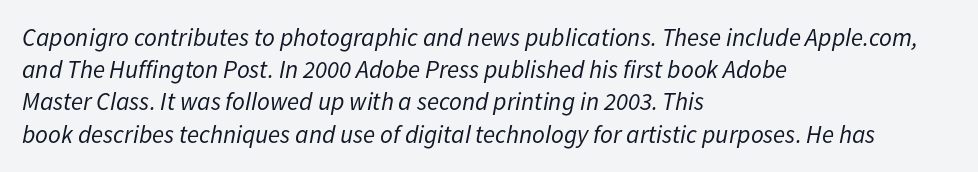
These lines are set flush left with a ragged right edge. The rendering uses a moderate line-height, typical for paragraphs. The line texture is even and compact thanks to regular tracking. Looking at the ascenders, they clearly lean. Anything drawn beneath the words? Only blank space. Nothing heavy about these letters — not bold at all.
